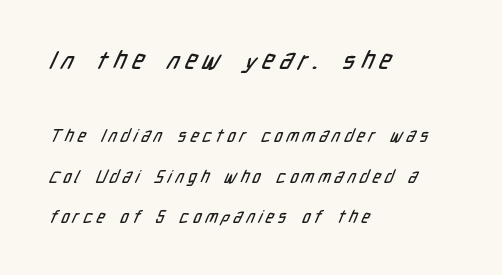
The image shows 25 px text type; set left-aligned, loose line spacing (2.38x), unusually wide letter spacing (+0.24 em), not underlined; the first (top) block is 1.47x larger.
